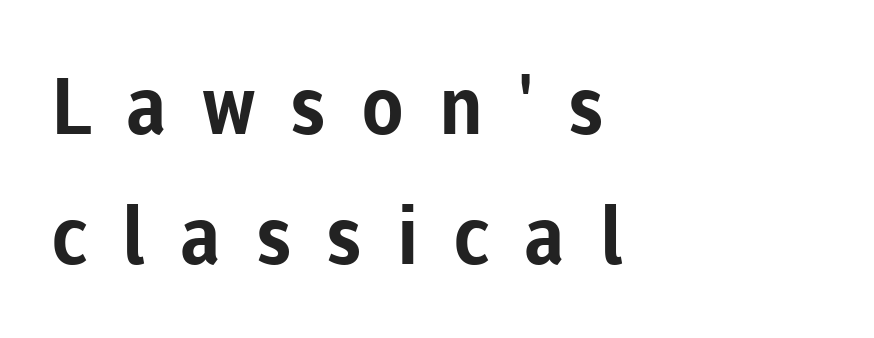
Q: Is the text bold? A: Yes.
Q: Is the text italic (slanted)? A: No, it is upright.
Q: Is the typeface a serif or a sans-serif typeface? A: Sans-serif.
Q: Is the text underlined? A: No.
Q: How is the paragraph aligned? A: Left-aligned.
Q: Is the spacing between letters normal or unusually wide? A: Unusually wide.
Q: Is the spacing between lines tight, normal or loose? A: Normal.
Q: Width (condensed, normal, or wide)? A: Normal.
Q: Stroke contrast? A: Low.
Q: x-height? A: Medium.
Q: Monospaced? A: No.
